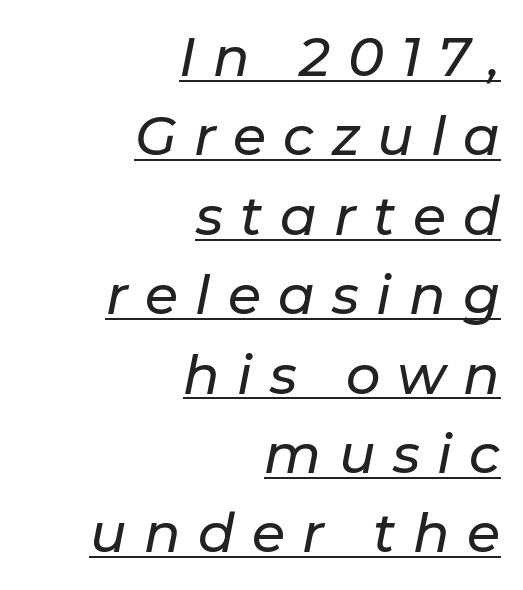
These lines have a slow, spaced-out rhythm from letter to letter. Do the characters align in a grid? No, the font is proportional. The sample's only ornament is a line tracing under the words. Evenly set lines give the paragraph a standard silhouette. The letters are slanted; this is an italic face. Right-aligned paragraph, ragged on the left.
